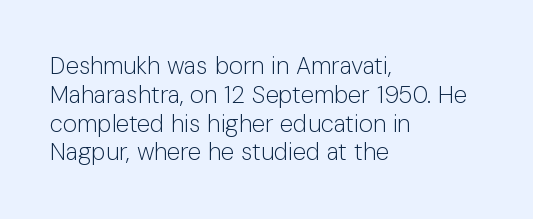
Horizontal alignment here is leftward, the default for most running prose. Is the stroke heavy? The answer is a plain regular-or-lighter. Posture: upright roman. The baseline area is clear. Between one letter and the next there's only the usual sliver of space.
